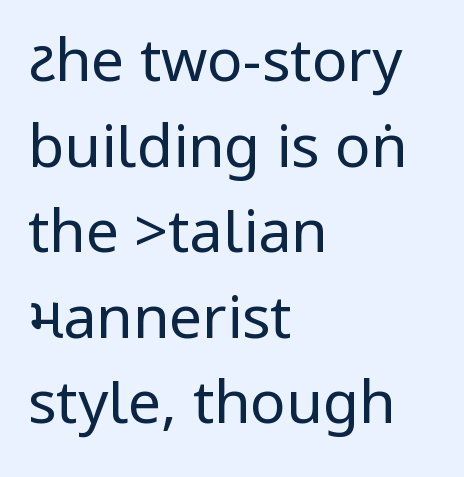
Q: Is the text bold? A: No.
Q: Is the text italic (slanted)? A: No, it is upright.
Q: Is the typeface a serif or a sans-serif typeface? A: Sans-serif.
Q: Is the text underlined? A: No.
Q: How is the paragraph aligned? A: Left-aligned.
Q: Is the spacing between letters normal or unusually wide? A: Normal.
Q: Is the spacing between lines tight, normal or loose? A: Normal.
Q: Width (condensed, normal, or wide)? A: Condensed.
Q: Stroke contrast? A: Low.
